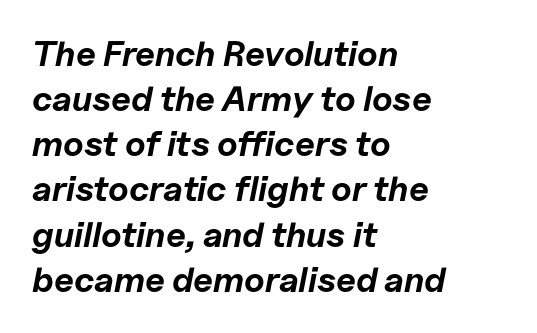
Q: Is the text bold? A: Yes.
Q: Is the text italic (slanted)? A: Yes, it leans right by about 11 degrees.
Q: Is the text underlined? A: No.
Q: How is the paragraph aligned? A: Left-aligned.
Q: Is the spacing between letters normal or unusually wide? A: Normal.
Q: Is the spacing between lines tight, normal or loose? A: Normal.
Q: Width (condensed, normal, or wide)? A: Normal.
Q: Stroke contrast? A: Low.
Q: x-height? A: Medium.
Q: Monospaced? A: No.
